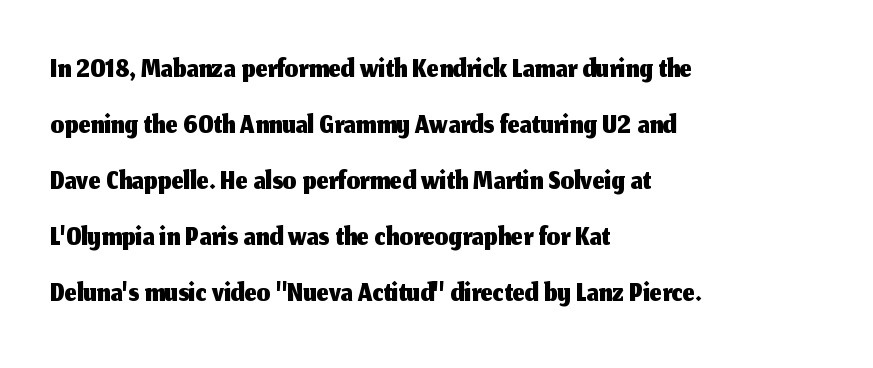
Character widths vary here, with narrow letters taking less room than wide ones. A sans-serif font was chosen for this passage. The vertical gap from one line to the next is medium. Spacing between characters is what you'd get straight out of the box. A classic flush-left, rag-right setting is used for this passage.
